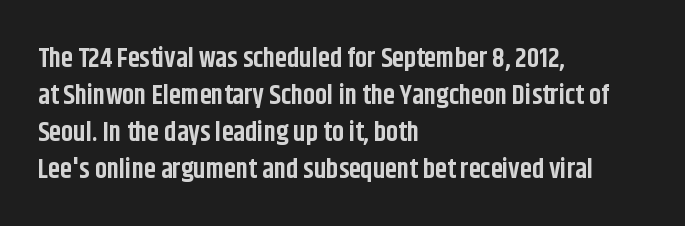
Q: Is the text bold? A: Yes.
Q: Is the text italic (slanted)? A: No, it is upright.
Q: Is the text underlined? A: No.
Q: How is the paragraph aligned? A: Left-aligned.
Q: Is the spacing between letters normal or unusually wide? A: Normal.
Q: Is the spacing between lines tight, normal or loose? A: Normal.
